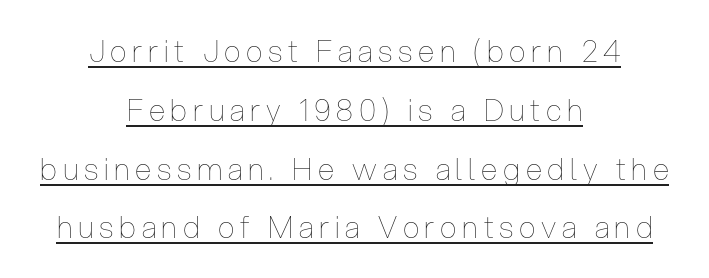
If you measured baseline to baseline, you'd find a long distance. Weight: regular or lighter. Visually the block forms a symmetrical silhouette, jagged on both flanks. Think of a printed novel: that variable character pitch is what you see here.
